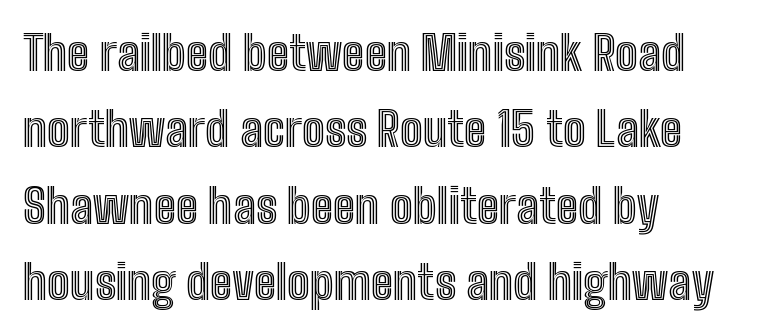
The image shows 48 px condensed type, upright; set left-aligned, normal line spacing (1.59x), normal letter spacing, not underlined; a medium x-height.
